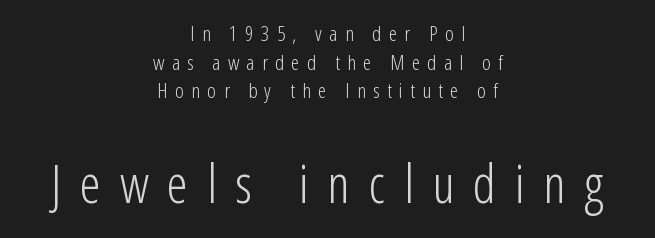
{"serif": "no", "italic": "no", "bold": "no", "weight": "light", "width": "condensed", "stroke_contrast": "low", "x_height": "medium", "monospaced": "no", "underline": "no", "align": "center", "line_spacing": "normal", "line_spacing_ratio": 1.36, "letter_spacing": "wide", "letter_spacing_em": 0.35, "larger_block": "second", "size_ratio": 2.52, "glyph_px": 53}
